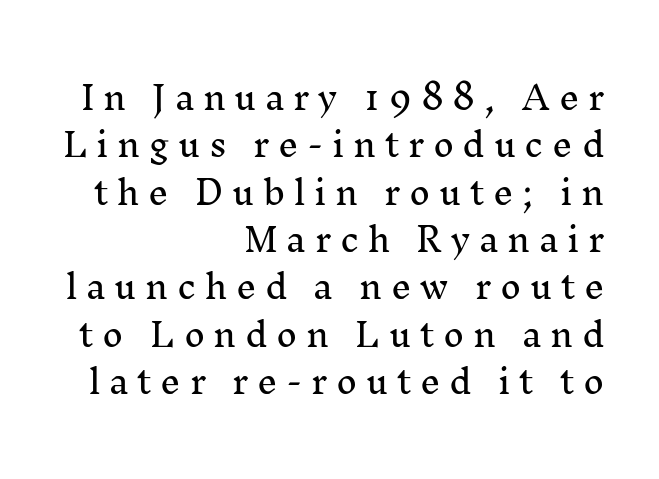
Notice how descenders clear the ascenders below comfortably — that's standard leading. A typesetter would call this proportional, since set widths differ per character. Honestly, the letter spacing is so wide it's the main thing you notice. Every stem runs plumb, perpendicular to the baseline.
